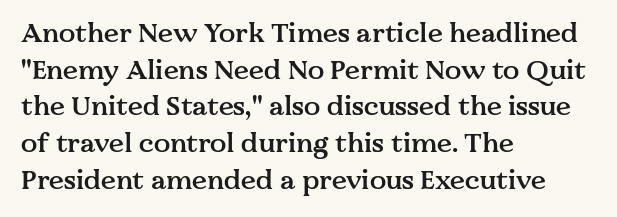
{"italic": "no", "bold": "semi", "underline": "no", "align": "left", "line_spacing": "normal", "line_spacing_ratio": 1.36, "letter_spacing": "normal", "letter_spacing_em": 0.0, "glyph_px": 27}
